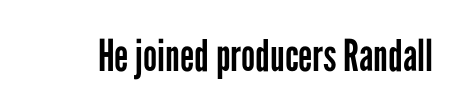
Q: Is the text bold? A: No.
Q: Is the text italic (slanted)? A: No, it is upright.
Q: Is the typeface a serif or a sans-serif typeface? A: Sans-serif.
Q: Is the text underlined? A: No.
Q: Is the spacing between letters normal or unusually wide? A: Normal.
Q: Width (condensed, normal, or wide)? A: Condensed.
Q: Stroke contrast? A: Low.
Q: x-height? A: Medium.
Q: Monospaced? A: No.
